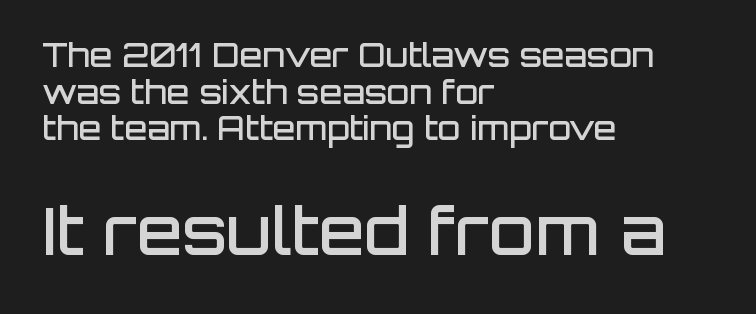
Q: Is the text bold? A: Semi-bold.
Q: Is the text italic (slanted)? A: No, it is upright.
Q: Is the typeface a serif or a sans-serif typeface? A: Sans-serif.
Q: Is the text underlined? A: No.
Q: How is the paragraph aligned? A: Left-aligned.
Q: Is the spacing between letters normal or unusually wide? A: Normal.
Q: Is the spacing between lines tight, normal or loose? A: Tight.
Q: Which block of text is set in a larger size, the first (top) or the second (bottom)? A: The second (bottom) one.
Q: Width (condensed, normal, or wide)? A: Normal.
Q: Stroke contrast? A: Low.
Q: x-height? A: Large.
Q: Monospaced? A: No.
